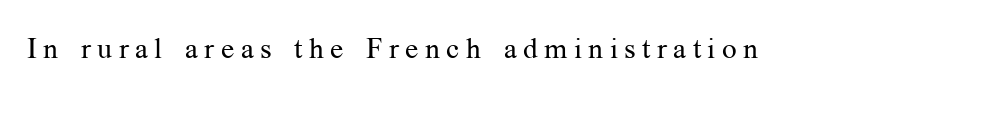
The image shows 29 px regular-weight serif type, upright; set unusually wide letter spacing (+0.22 em), not underlined; medium stroke contrast and a medium x-height.
